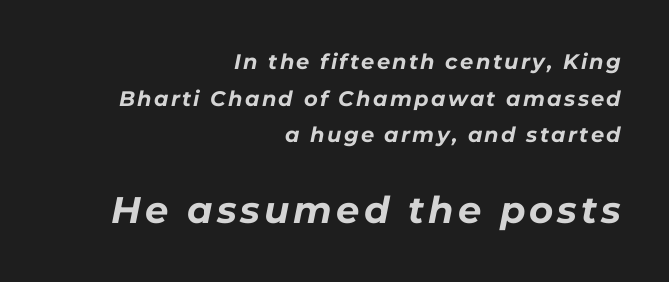
The image shows 37 px bold type, italic (leaning right); set right-aligned, line spacing 1.74x, not underlined; the second (bottom) block is 1.76x larger; low stroke contrast and a medium x-height.
